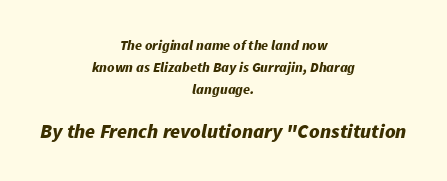
The image shows 20 px bold type, italic (leaning right); set centered, normal line spacing (1.58x), normal letter spacing, not underlined; the second (bottom) block is 1.43x larger.
